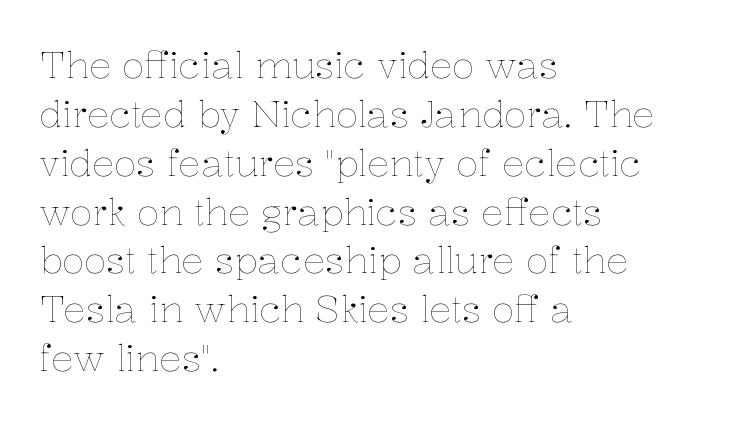
The image shows 37 px thin type, upright; set left-aligned, normal line spacing (1.32x), normal letter spacing, not underlined; low stroke contrast and a medium x-height.
